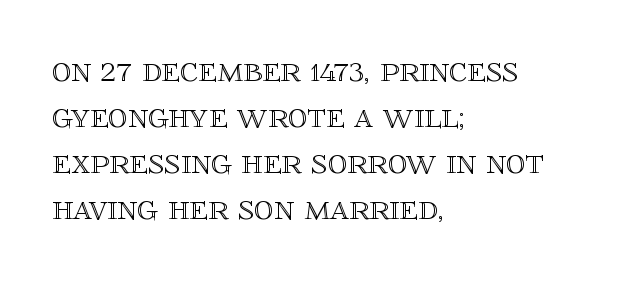
Q: Is the text italic (slanted)? A: No, it is upright.
Q: Is the text underlined? A: No.
Q: How is the paragraph aligned? A: Left-aligned.
Q: Is the spacing between letters normal or unusually wide? A: Normal.
Q: Width (condensed, normal, or wide)? A: Normal.
Q: x-height? A: Large.
Q: Monospaced? A: No.
